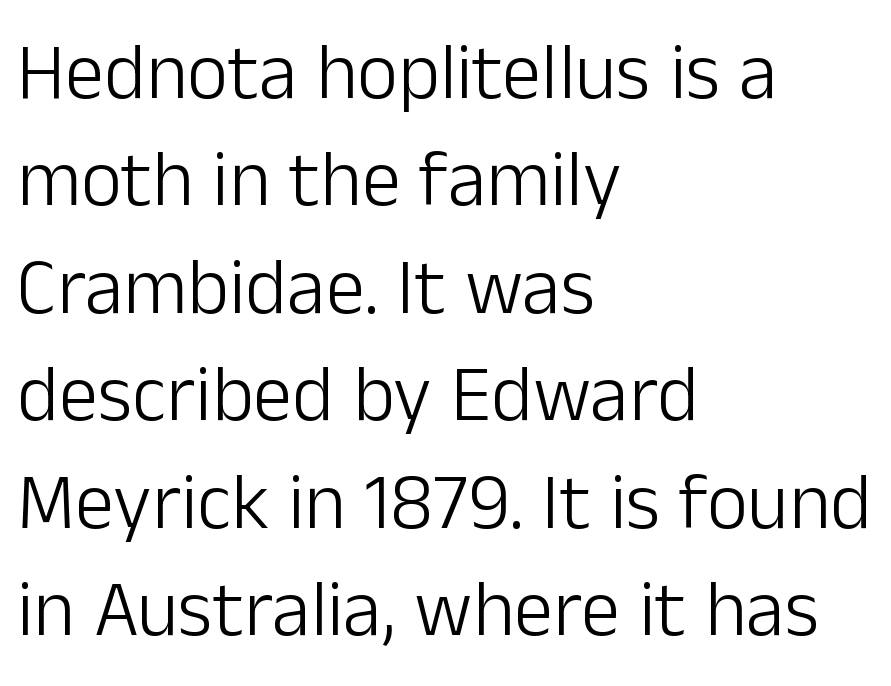
Typeset ragged right — the left edge is the straight one. The lines sit at an ordinary, default distance from one another. Here the glyphs are tracked normally, forming tight word shapes. The typography opts for an upright posture over an oblique one. The rendering uses natural spacing where letterforms have individual widths.
